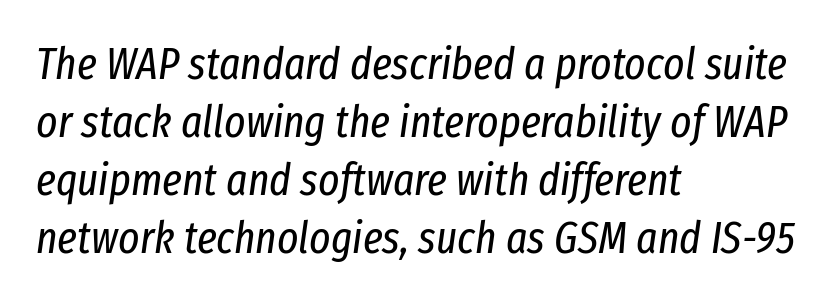
Left-aligned paragraph, ragged on the right. Designer's note — italics engaged. A light-to-regular cut is what we see here. Character widths vary here, with narrow letters taking less room than wide ones.
